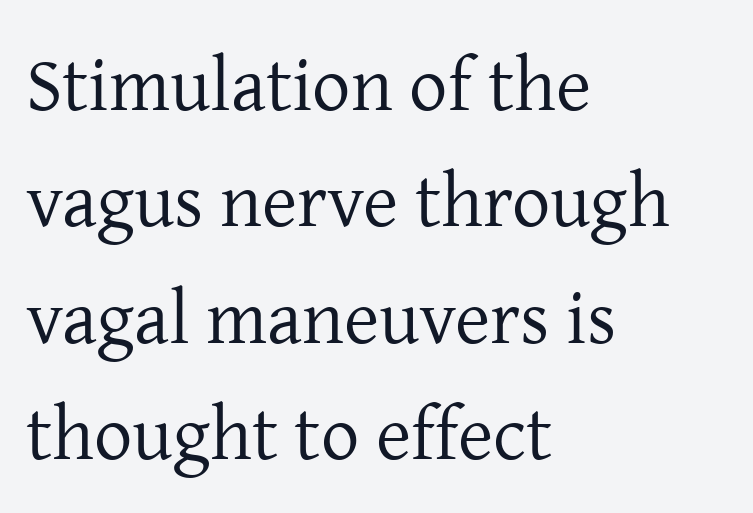
The letters stand upright; this is a roman face. Layout note: lines flush left. Note: serifs present on the glyphs. The letters advance in unequal steps, a hallmark of proportional type.
